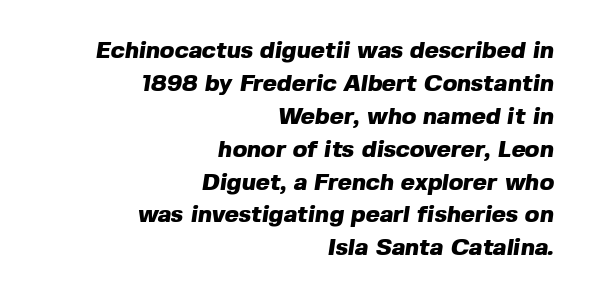
The image shows 24 px bold type; set right-aligned, normal line spacing (1.37x), normal letter spacing, not underlined.
